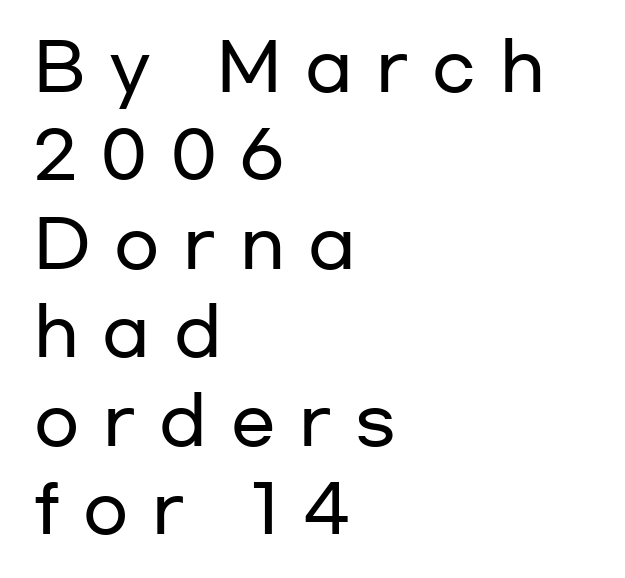
{"serif": "no", "italic": "no", "width": "wide", "stroke_contrast": "low", "x_height": "medium", "monospaced": "no", "underline": "no", "align": "left", "line_spacing": "normal", "line_spacing_ratio": 1.34, "letter_spacing": "wide", "letter_spacing_em": 0.36, "glyph_px": 66}
